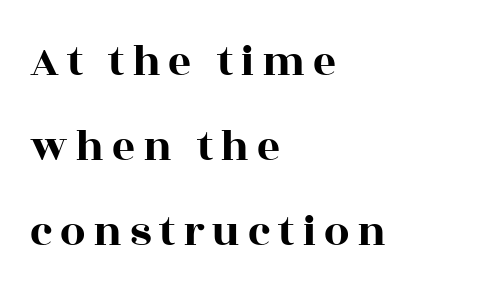
The image shows 45 px wide serif type, upright; set left-aligned, line spacing 1.89x, not underlined; a large x-height.
